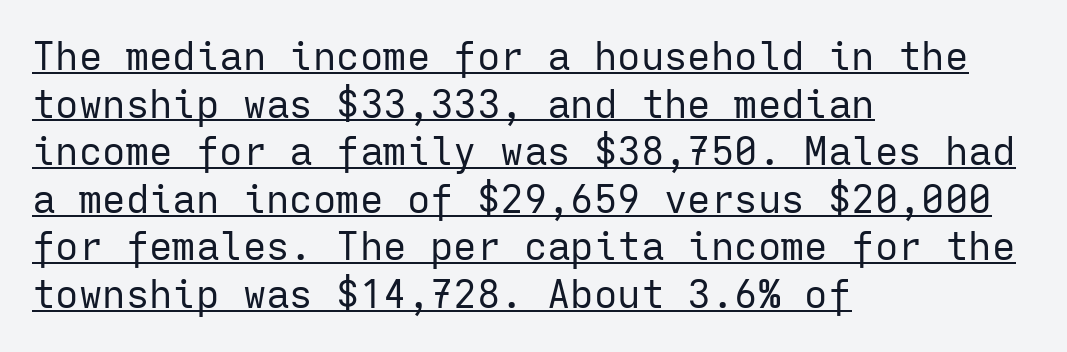
What kind of face is this? One without serifs — a sans. Honestly, the underline is the first thing you notice here. The passage shown has conventional tracking throughout. Rendered with straight, roman letterforms. A typesetter would call this monospace, since all characters share one set width.
